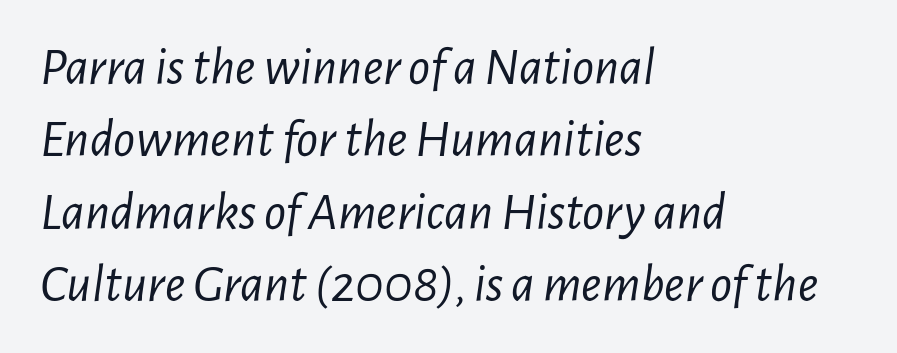
{"italic": "yes", "lean": "right", "slant_degrees": 7, "bold": "no", "weight": "light", "width": "condensed", "stroke_contrast": "low", "x_height": "medium", "monospaced": "no", "underline": "no", "align": "left", "line_spacing": "normal", "line_spacing_ratio": 1.34, "letter_spacing": "normal", "letter_spacing_em": 0.0, "glyph_px": 54}
